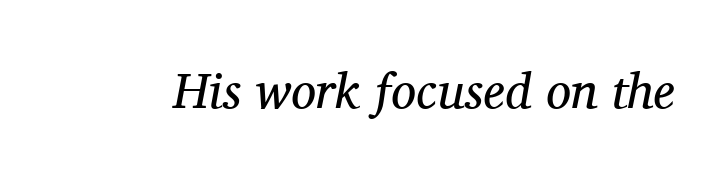
Q: Is the text bold? A: No.
Q: Is the text italic (slanted)? A: Yes, it leans right by about 11 degrees.
Q: Is the typeface a serif or a sans-serif typeface? A: Serif.
Q: Is the text underlined? A: No.
Q: Is the spacing between letters normal or unusually wide? A: Normal.
Q: Width (condensed, normal, or wide)? A: Normal.
Q: Stroke contrast? A: Medium.
Q: x-height? A: Medium.
Q: Monospaced? A: No.
